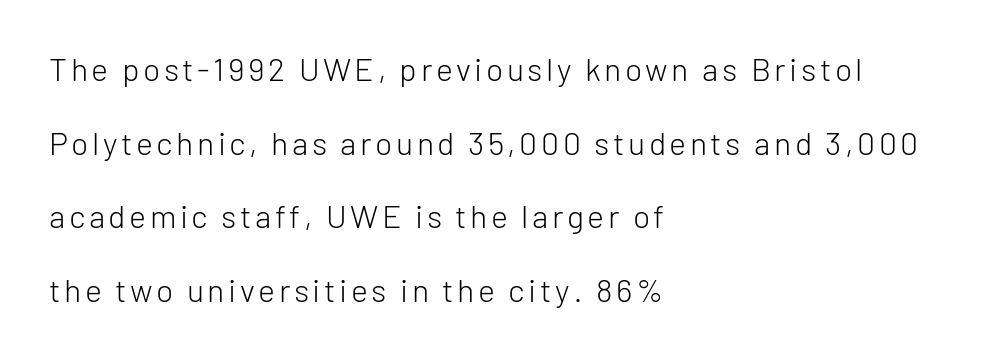
The image shows 32 px light sans-serif type, upright; set left-aligned, loose line spacing (2.3x), not underlined; low stroke contrast and a medium x-height.
